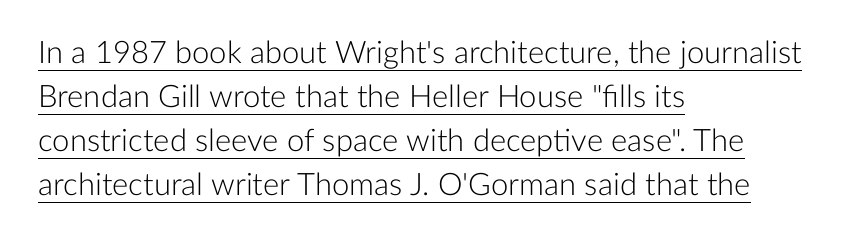
Q: Is the text bold? A: No.
Q: Is the text italic (slanted)? A: No, it is upright.
Q: Is the typeface a serif or a sans-serif typeface? A: Sans-serif.
Q: Is the text underlined? A: Yes.
Q: How is the paragraph aligned? A: Left-aligned.
Q: Is the spacing between letters normal or unusually wide? A: Normal.
Q: Is the spacing between lines tight, normal or loose? A: Normal.
Q: Width (condensed, normal, or wide)? A: Normal.
Q: Stroke contrast? A: Low.
Q: x-height? A: Medium.
Q: Monospaced? A: No.
